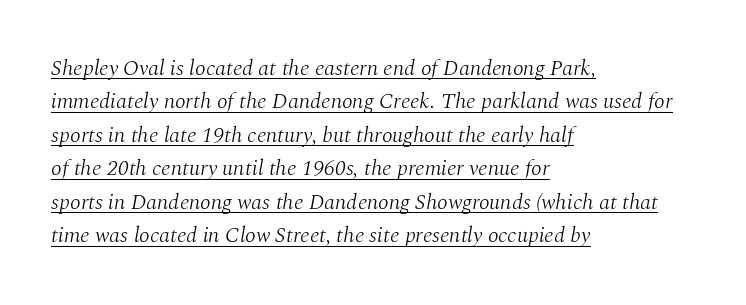
{"italic": "yes", "lean": "right", "slant_degrees": 10, "bold": "no", "underline": "yes", "align": "left", "line_spacing": "normal", "line_spacing_ratio": 1.52, "letter_spacing": "normal", "letter_spacing_em": 0.0, "glyph_px": 22}
